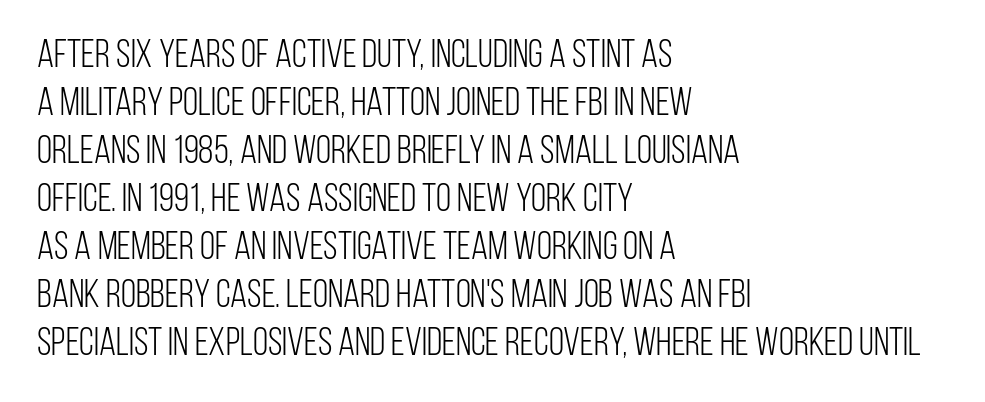
Each row of text sits above clean, open space. Characters follow at the spacing the type designer built in. Caption: multi-line text, flush left, ragged right. Italic? Not at all — the glyphs are vertical. This sample uses a sans-serif face. Is this a heavy cut? Hardly; it is regular or lighter.
